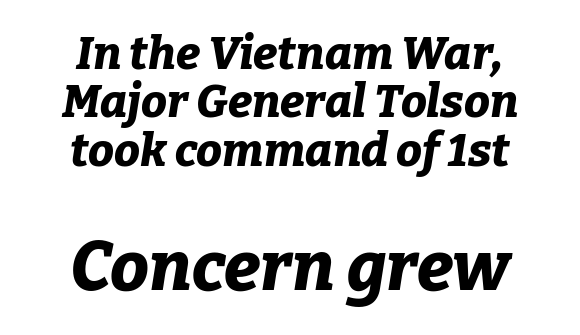
The image shows 69 px bold type, italic (leaning right); set centered, tight line spacing (1.05x), normal letter spacing, not underlined; the second (bottom) block is 1.5x larger; low stroke contrast and a medium x-height.
